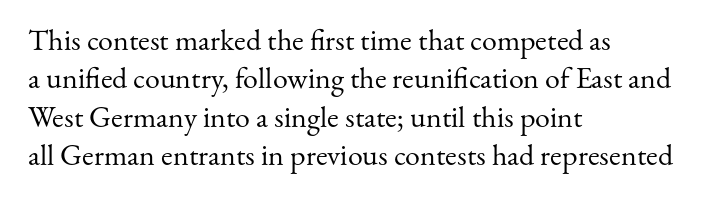
The image shows 30 px regular-weight serif type, upright; set left-aligned, normal line spacing (1.28x), normal letter spacing, not underlined; medium stroke contrast and a small x-height.
